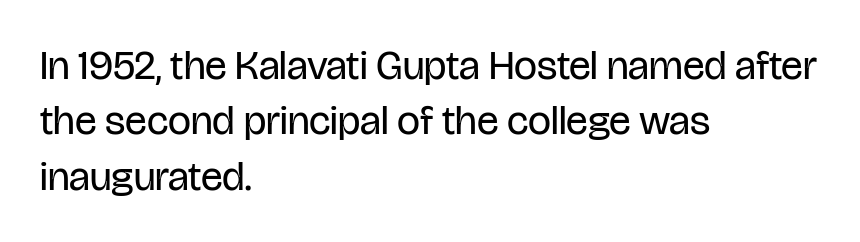
A typesetter would mark this as roman, not italic. The horizontal fit of the characters is conventional and even. Is the block centered? No — it sits flush against the left margin. Stroke terminals: plain, sans-serif. Letters rest on an invisible, unmarked baseline.
